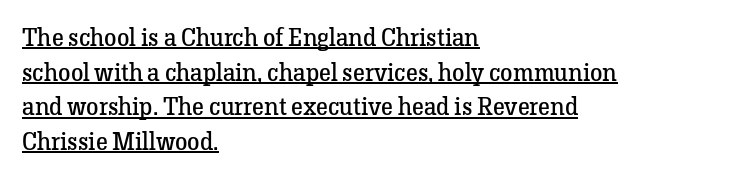
{"italic": "no", "bold": "no", "underline": "yes", "align": "left", "line_spacing": "normal", "line_spacing_ratio": 1.39, "letter_spacing": "normal", "letter_spacing_em": 0.0, "glyph_px": 25}
